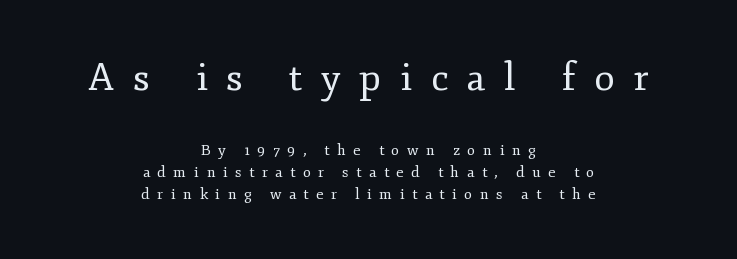
Q: Is the text bold? A: No.
Q: Is the text italic (slanted)? A: No, it is upright.
Q: Is the typeface a serif or a sans-serif typeface? A: Serif.
Q: Is the text underlined? A: No.
Q: How is the paragraph aligned? A: Centered.
Q: Is the spacing between letters normal or unusually wide? A: Unusually wide.
Q: Is the spacing between lines tight, normal or loose? A: Normal.
Q: Which block of text is set in a larger size, the first (top) or the second (bottom)? A: The first (top) one.
Q: Width (condensed, normal, or wide)? A: Normal.
Q: Stroke contrast? A: Low.
Q: x-height? A: Small.
Q: Monospaced? A: No.
